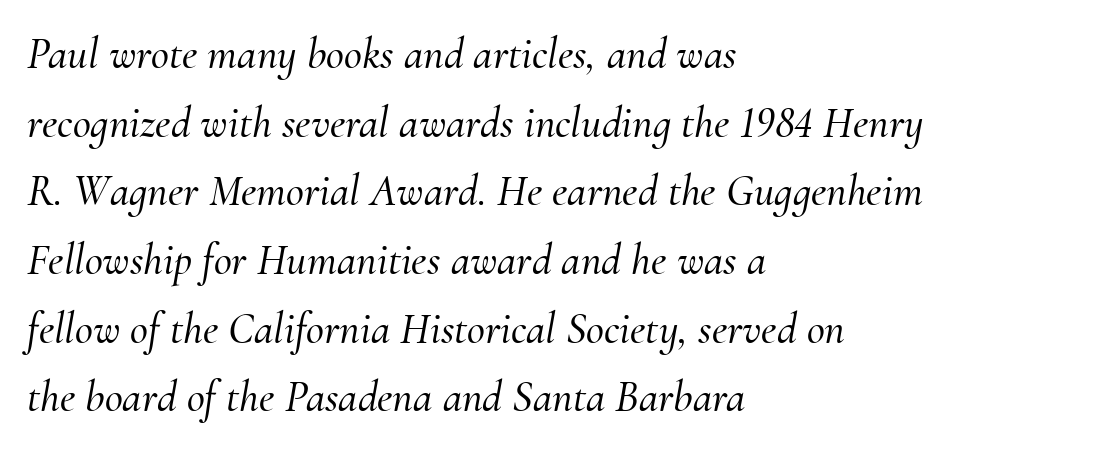
{"serif": "yes", "italic": "yes", "lean": "right", "slant_degrees": 10, "width": "normal", "stroke_contrast": "medium", "x_height": "small", "monospaced": "no", "underline": "no", "align": "left", "line_spacing": "normal", "line_spacing_ratio": 1.56, "letter_spacing": "normal", "letter_spacing_em": 0.0, "glyph_px": 44}
